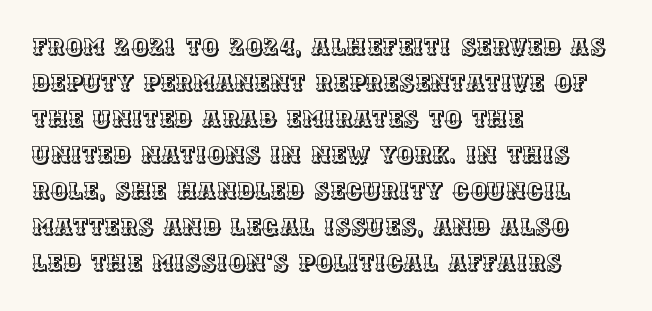
{"italic": "no", "underline": "no", "align": "left", "line_spacing": "normal", "line_spacing_ratio": 1.5, "letter_spacing": "normal", "letter_spacing_em": 0.0, "glyph_px": 24}
